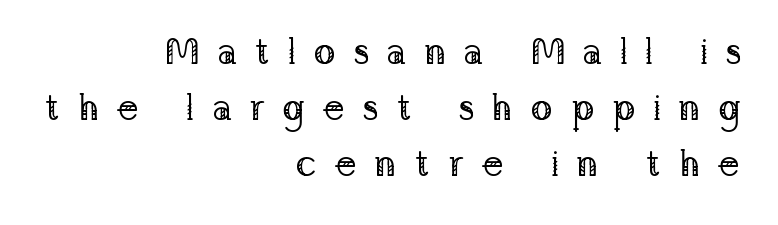
{"serif": "yes", "italic": "no", "bold": "no", "weight": "regular", "width": "normal", "stroke_contrast": "low", "x_height": "medium", "monospaced": "no", "underline": "no", "align": "right", "line_spacing": "normal", "line_spacing_ratio": 1.51, "letter_spacing": "wide", "letter_spacing_em": 0.47, "glyph_px": 37}
